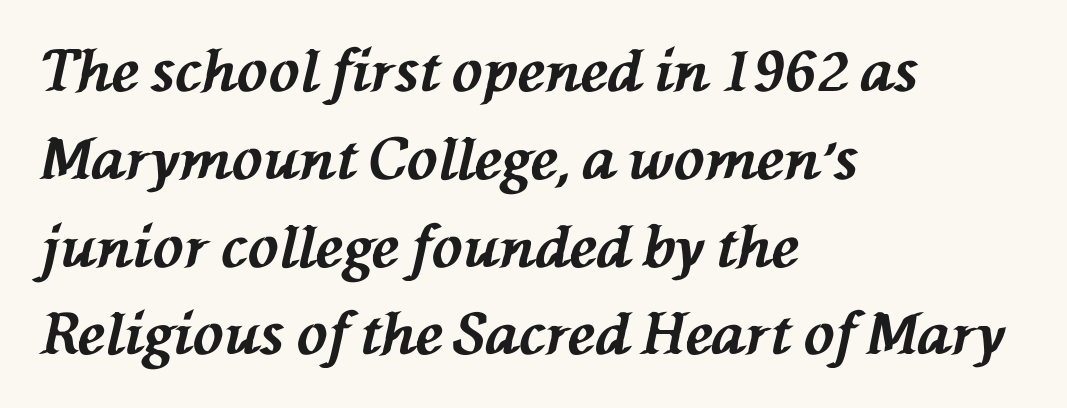
{"italic": "yes", "lean": "left", "slant_degrees": 76, "bold": "yes", "weight": "bold", "width": "normal", "stroke_contrast": "medium", "x_height": "medium", "monospaced": "no", "underline": "no", "align": "left", "line_spacing": "normal", "line_spacing_ratio": 1.54, "letter_spacing": "normal", "letter_spacing_em": 0.0, "glyph_px": 57}
